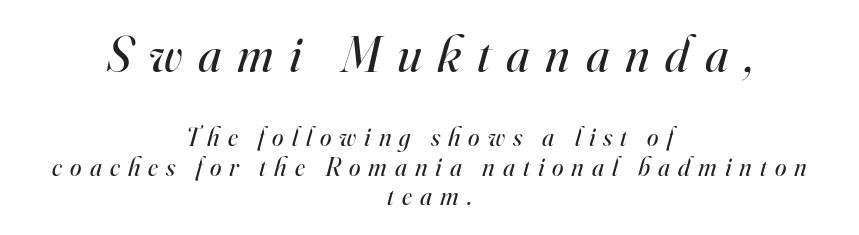
The face used here appears at its bigger size in the upper chunk. Slant detected: the letters are inclined. The lines are quadded center. Does the leading feel generous? Not at all — it's pinched. These lines are rendered in a variable-pitch font. Inter-character spacing is expanded well beyond the font's built-in metrics.
